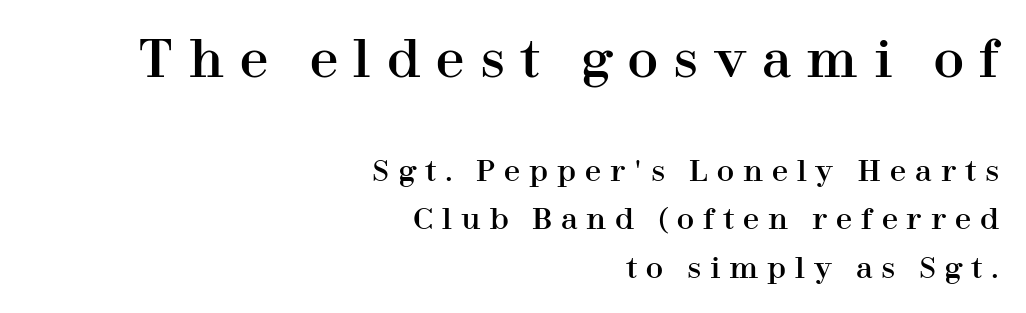
Q: Is the text italic (slanted)? A: No, it is upright.
Q: Is the typeface a serif or a sans-serif typeface? A: Serif.
Q: Is the text underlined? A: No.
Q: How is the paragraph aligned? A: Right-aligned.
Q: Is the spacing between letters normal or unusually wide? A: Unusually wide.
Q: Is the spacing between lines tight, normal or loose? A: Normal.
Q: Which block of text is set in a larger size, the first (top) or the second (bottom)? A: The first (top) one.
Q: Width (condensed, normal, or wide)? A: Normal.
Q: Stroke contrast? A: High.
Q: x-height? A: Medium.
Q: Monospaced? A: No.
